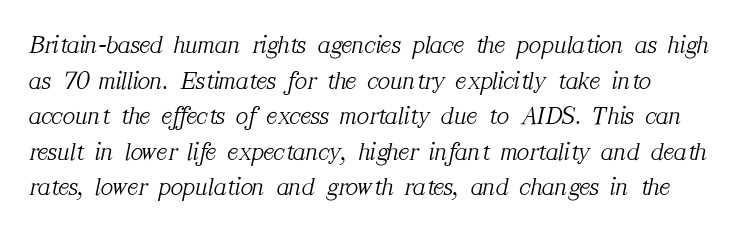
The image shows 26 px text type, italic (leaning right); set normal line spacing (1.37x), normal letter spacing, not underlined.
